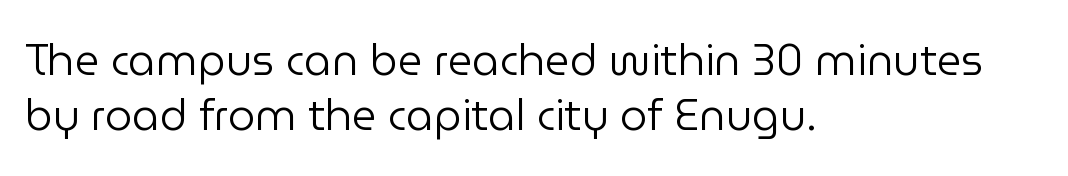
Q: Is the text bold? A: No.
Q: Is the text italic (slanted)? A: No, it is upright.
Q: Is the typeface a serif or a sans-serif typeface? A: Sans-serif.
Q: Is the text underlined? A: No.
Q: How is the paragraph aligned? A: Left-aligned.
Q: Is the spacing between letters normal or unusually wide? A: Normal.
Q: Is the spacing between lines tight, normal or loose? A: Normal.
Q: Width (condensed, normal, or wide)? A: Normal.
Q: Stroke contrast? A: Low.
Q: x-height? A: Medium.
Q: Monospaced? A: No.
